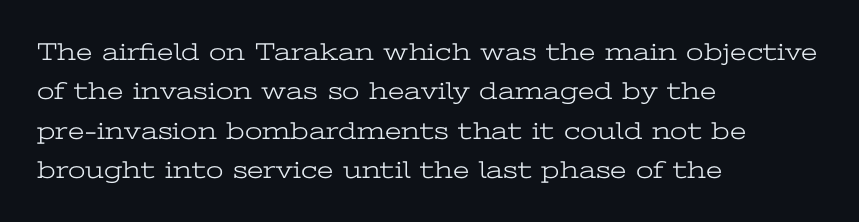
Q: Is the text bold? A: No.
Q: Is the text italic (slanted)? A: No, it is upright.
Q: Is the text underlined? A: No.
Q: How is the paragraph aligned? A: Left-aligned.
Q: Is the spacing between letters normal or unusually wide? A: Normal.
Q: Is the spacing between lines tight, normal or loose? A: Normal.
